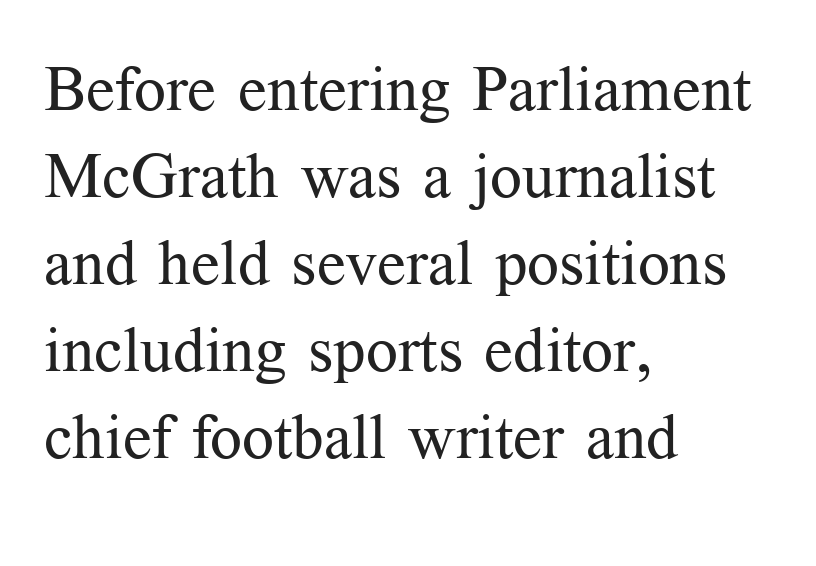
The image shows 63 px regular-weight serif type, upright; set left-aligned, normal line spacing (1.38x), normal letter spacing, not underlined; medium stroke contrast and a medium x-height.
